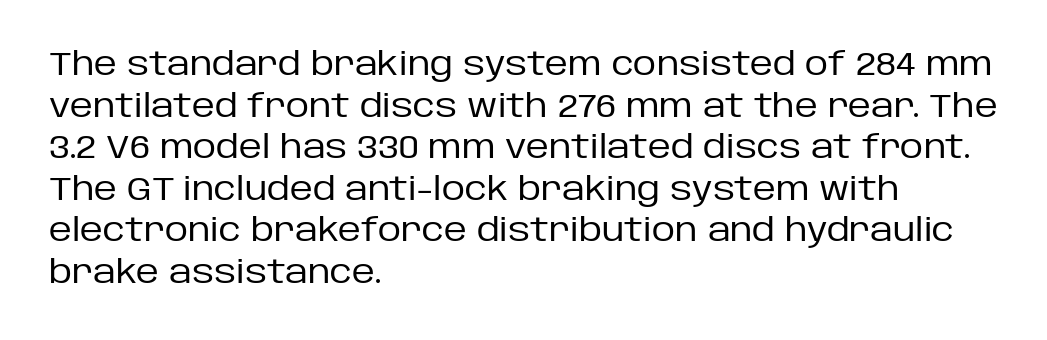
Quick note: interline space is typical. The letters stand upright; this is a roman face. Is this a fixed-width face? No — the glyphs have proportional, varying widths. Serifs: no, the terminals of the letterforms are clean.
